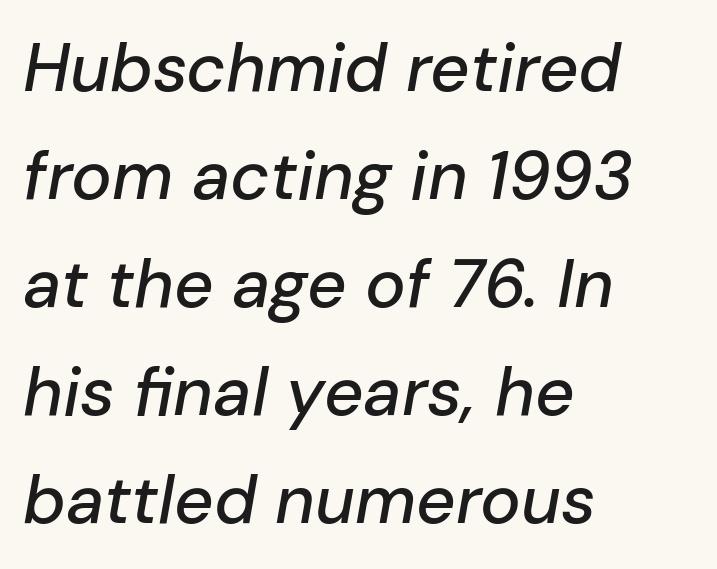
{"italic": "yes", "lean": "right", "slant_degrees": 10, "width": "normal", "stroke_contrast": "low", "x_height": "medium", "monospaced": "no", "underline": "no", "align": "left", "line_spacing": "normal", "line_spacing_ratio": 1.59, "letter_spacing": "normal", "letter_spacing_em": 0.0, "glyph_px": 68}
